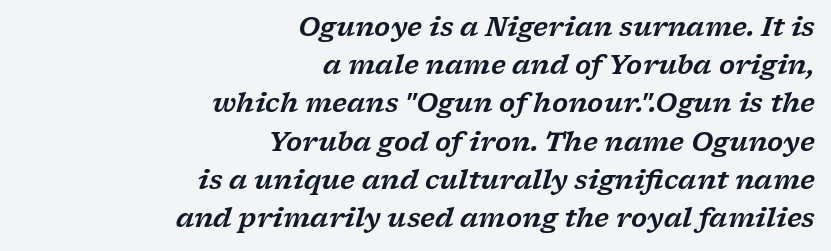
Notice how the stems are inclined rather than vertical — that's the hallmark of italics. The gaps between neighbouring characters are ordinary and unremarkable. Interline gaps are of average width in this sample. The passage is arranged like a letterhead date or caption credit — flush right.
